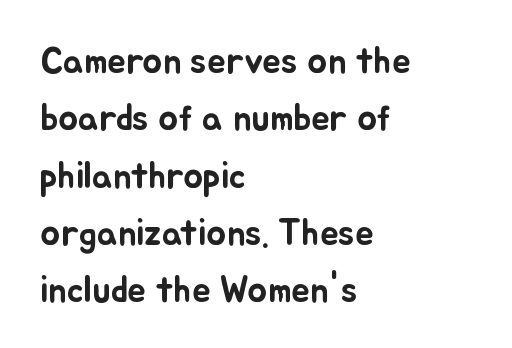
{"italic": "no", "width": "normal", "stroke_contrast": "low", "x_height": "small", "monospaced": "no", "underline": "no", "align": "left", "line_spacing": "normal", "line_spacing_ratio": 1.55, "letter_spacing": "normal", "letter_spacing_em": 0.0, "glyph_px": 37}
